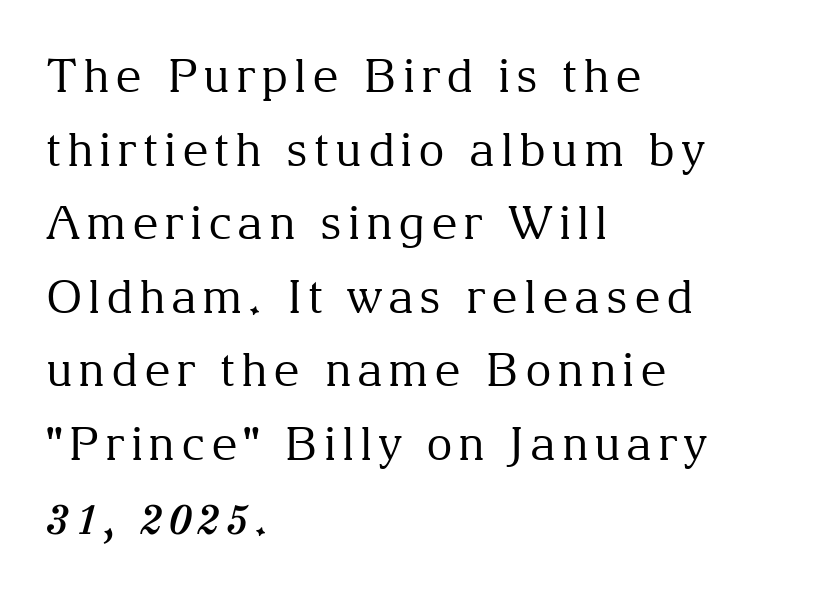
The image shows 46 px regular-weight serif type, upright; set left-aligned, normal line spacing (1.6x), not underlined; medium stroke contrast and a medium x-height.
